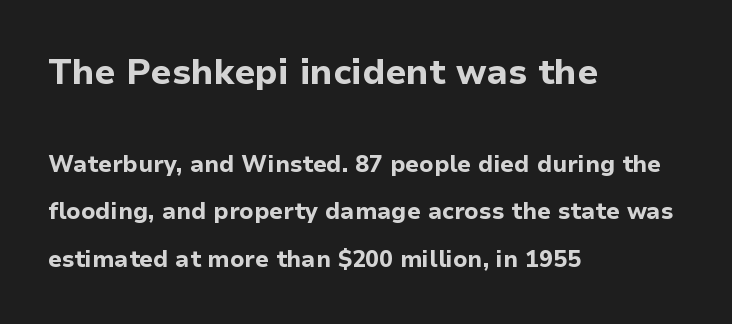
{"serif": "no", "italic": "no", "bold": "yes", "weight": "bold", "width": "normal", "stroke_contrast": "low", "x_height": "medium", "monospaced": "no", "underline": "no", "align": "left", "line_spacing": "loose", "line_spacing_ratio": 2.06, "letter_spacing": "normal", "letter_spacing_em": 0.0, "larger_block": "first", "size_ratio": 1.52, "glyph_px": 35}
